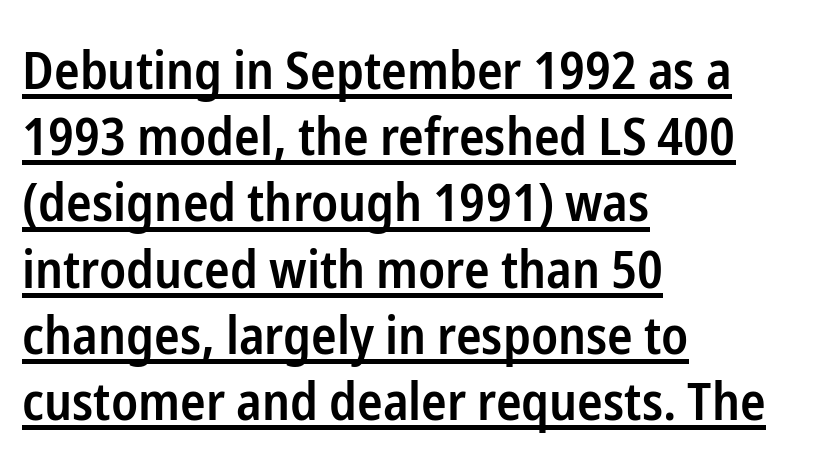
The image shows 53 px semibold, condensed sans-serif type, upright; set left-aligned, normal line spacing (1.25x), normal letter spacing, underlined; low stroke contrast and a medium x-height.
